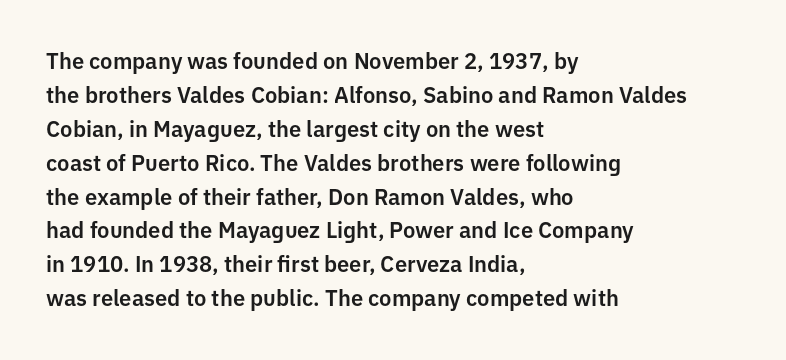
Inter-character spacing is left at the font's built-in metrics. A bare baseline throughout the passage. The typography opts for an upright posture over an oblique one. Casual observation: everything's shoved over to the left.
